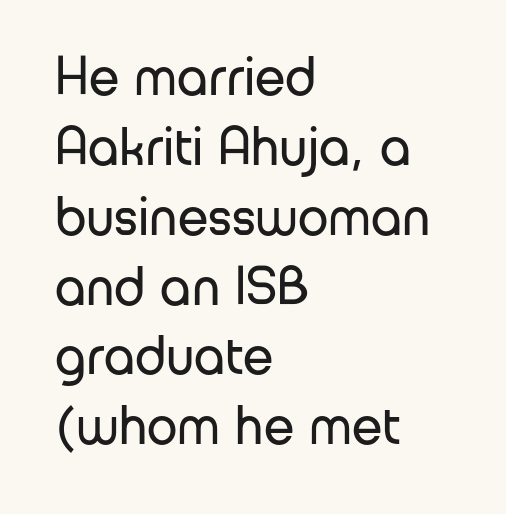
{"serif": "no", "italic": "no", "bold": "no", "weight": "regular", "width": "normal", "stroke_contrast": "low", "x_height": "medium", "monospaced": "no", "underline": "no", "align": "left", "line_spacing": "normal", "line_spacing_ratio": 1.27, "letter_spacing": "normal", "letter_spacing_em": 0.0, "glyph_px": 55}
